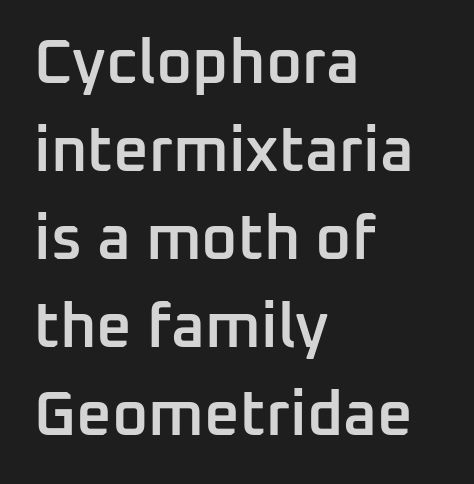
The image shows 62 px semibold sans-serif type, upright; set left-aligned, normal line spacing (1.42x), normal letter spacing, not underlined; low stroke contrast and a medium x-height.
